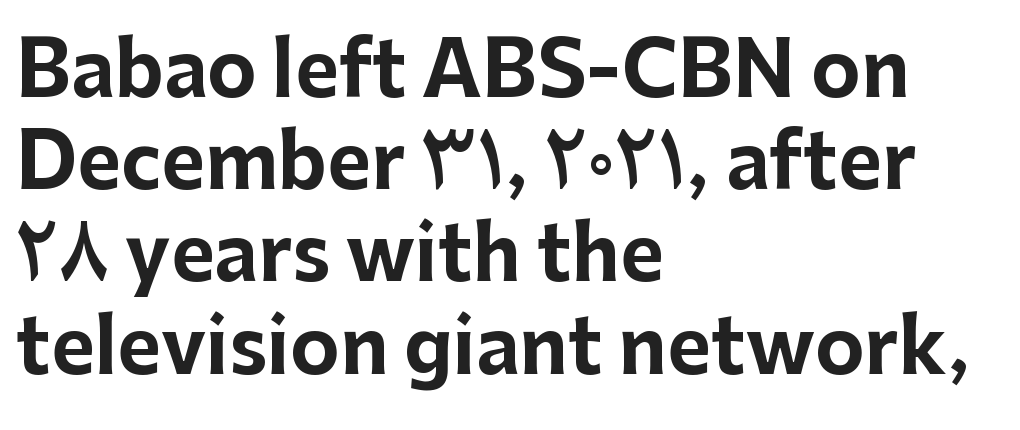
The image shows 75 px bold sans-serif type, upright; set left-aligned, line spacing 1.23x, normal letter spacing, not underlined; low stroke contrast and a medium x-height.
